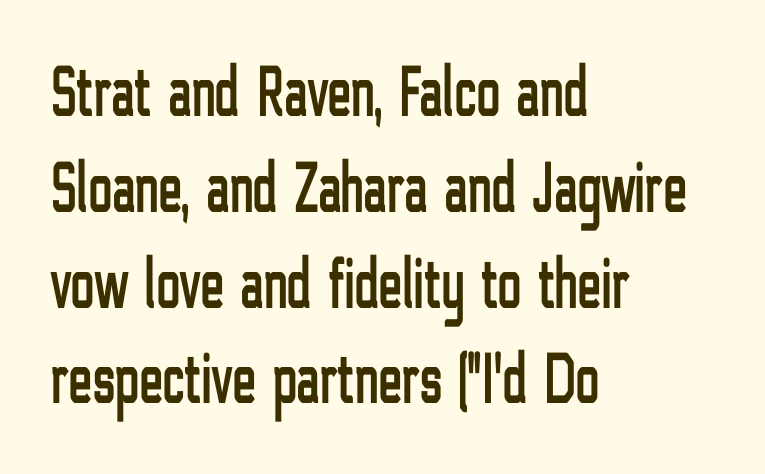
The image shows 72 px condensed sans-serif type, upright; set left-aligned, normal line spacing (1.33x), normal letter spacing, not underlined; low stroke contrast and a medium x-height.
